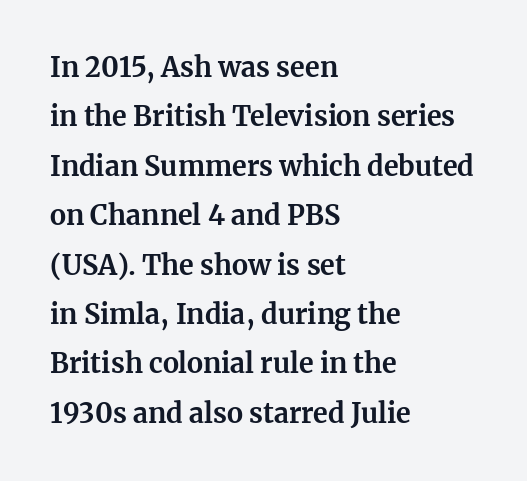
Q: Is the text bold? A: Yes.
Q: Is the text italic (slanted)? A: No, it is upright.
Q: Is the text underlined? A: No.
Q: How is the paragraph aligned? A: Left-aligned.
Q: Is the spacing between letters normal or unusually wide? A: Normal.
